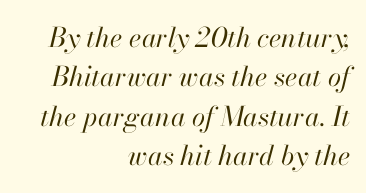
The specimen omits any rule beneath the text block's lines. Is this a heavy cut? Hardly; it is regular or lighter. The setting favours the right margin, as signatures and pull-quotes sometimes do. When letters slant like this, we call the style italic. How would I describe the line gaps? Plain and ordinary. Nothing unusual about the tracking: characters are spaced as the font intends.
